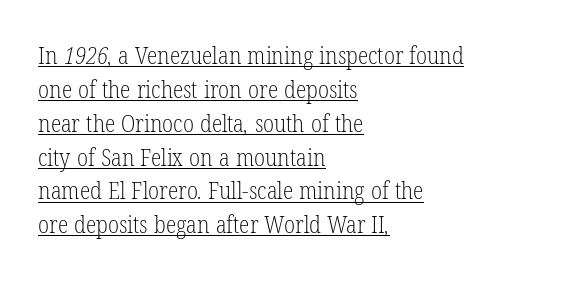
Short and long lines alike share a common starting point at left. The weight would be labelled regular, book, light, or lighter still. This block has exactly the height ordinary leading produces. Emphasis is given by a line drawn under the lettering. The line texture is even and compact thanks to regular tracking.
